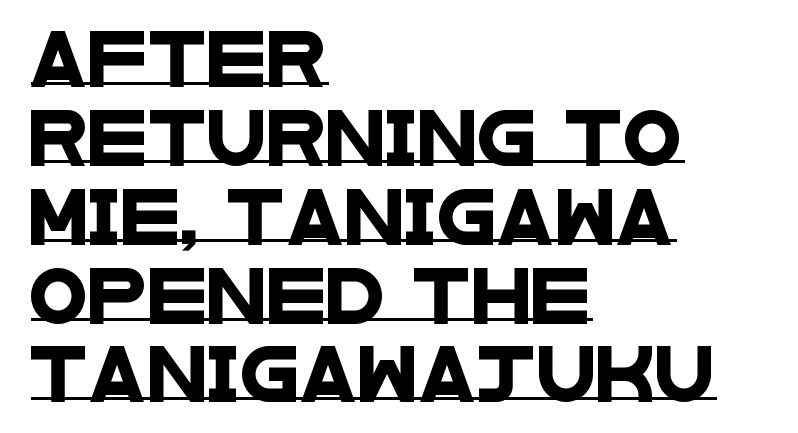
Q: Is the typeface a serif or a sans-serif typeface? A: Sans-serif.
Q: Is the text underlined? A: Yes.
Q: How is the paragraph aligned? A: Left-aligned.
Q: Is the spacing between letters normal or unusually wide? A: Normal.
Q: Is the spacing between lines tight, normal or loose? A: Normal.
Q: Width (condensed, normal, or wide)? A: Wide.
Q: Stroke contrast? A: Low.
Q: x-height? A: Large.
Q: Monospaced? A: No.
